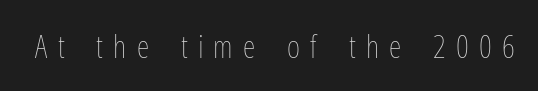
{"italic": "no", "bold": "no", "weight": "thin", "width": "condensed", "stroke_contrast": "low", "x_height": "medium", "monospaced": "no", "underline": "no", "letter_spacing": "wide", "letter_spacing_em": 0.32, "glyph_px": 32}
